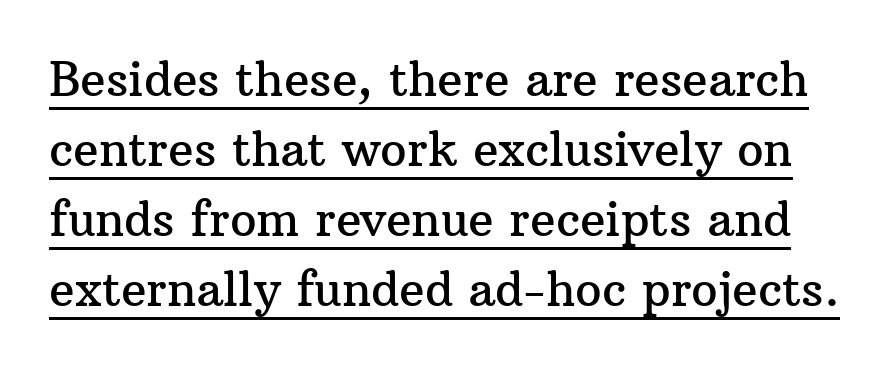
{"serif": "yes", "italic": "no", "width": "normal", "stroke_contrast": "medium", "x_height": "medium", "monospaced": "no", "underline": "yes", "line_spacing": "normal", "line_spacing_ratio": 1.49, "letter_spacing": "normal", "letter_spacing_em": 0.0, "glyph_px": 47}
